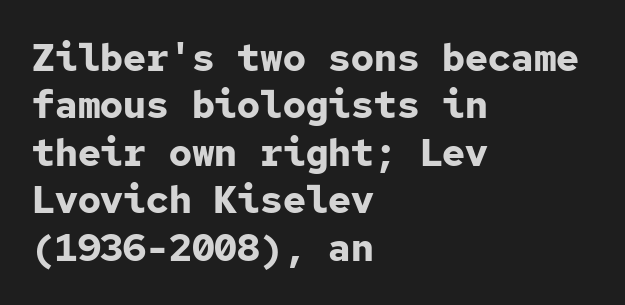
Strokes here are thick enough to call this a true bold. Style check: upright. Note the uniform advance width — an 'i' takes as much space as an 'm'. The line texture is even and compact thanks to regular tracking. Reading down the column, the eye jumps a familiar distance to each next line.
